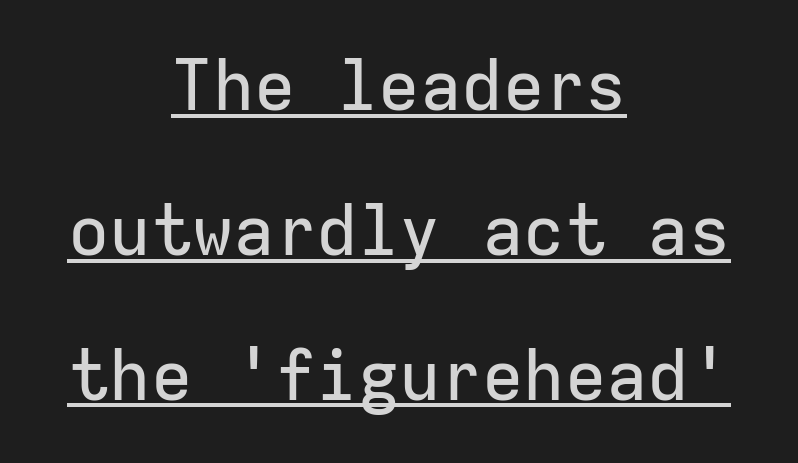
Regarding serifs, this sample does without them. The letterforms sit shoulder to shoulder at normal distance. The rendering uses typewriter-style spacing with identical character cells. Reading down the column, the eye jumps a long way to each next line. What decoration does the sample have? An underline. Is the block centered? Yes — each line is placed symmetrically about the middle.
